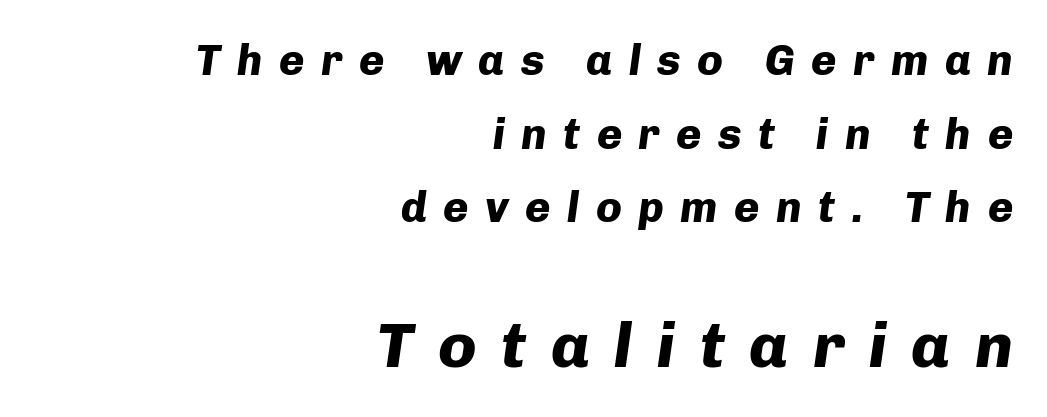
Q: Is the text bold? A: Yes.
Q: Is the text italic (slanted)? A: Yes, it leans right by about 8 degrees.
Q: Is the text underlined? A: No.
Q: How is the paragraph aligned? A: Right-aligned.
Q: Is the spacing between letters normal or unusually wide? A: Unusually wide.
Q: Which block of text is set in a larger size, the first (top) or the second (bottom)? A: The second (bottom) one.
Q: Width (condensed, normal, or wide)? A: Normal.
Q: Stroke contrast? A: Low.
Q: x-height? A: Medium.
Q: Monospaced? A: No.
